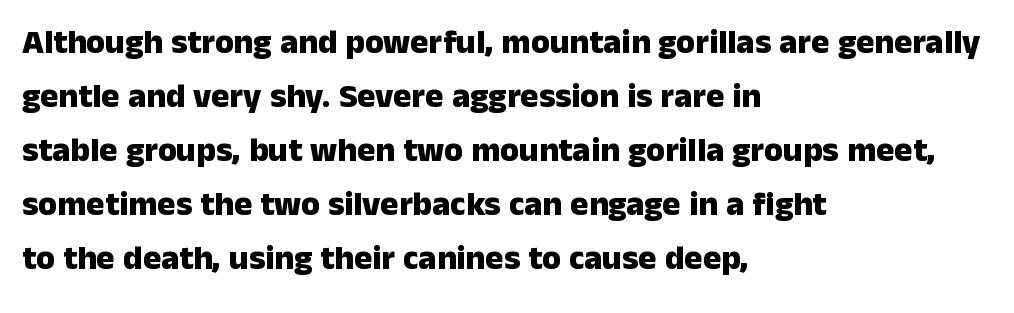
{"serif": "no", "italic": "no", "bold": "yes", "weight": "heavy", "width": "normal", "stroke_contrast": "low", "x_height": "medium", "monospaced": "no", "underline": "no", "align": "left", "line_spacing": "normal", "line_spacing_ratio": 1.59, "letter_spacing": "normal", "letter_spacing_em": 0.0, "glyph_px": 34}
